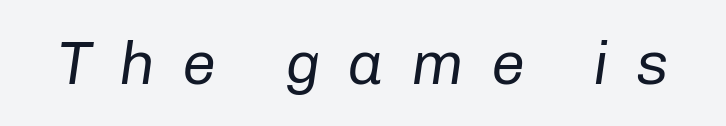
The tracking jumps out immediately: characters are airy and widely separated. Do the characters align in a grid? No, the font is proportional. Check under the words: just untouched page. No chunkiness to these letters — they're not bold. Would a proofreader flag this as italicized? Yes.
